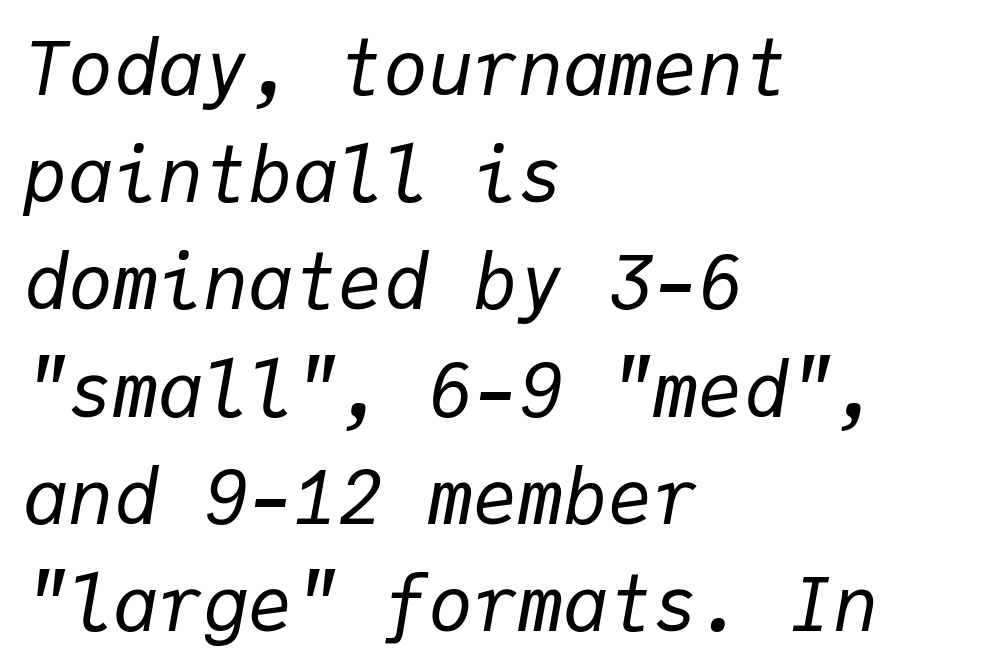
Q: Is the text bold? A: No.
Q: Is the text italic (slanted)? A: Yes, it leans right by about 9 degrees.
Q: Is the text underlined? A: No.
Q: How is the paragraph aligned? A: Left-aligned.
Q: Is the spacing between letters normal or unusually wide? A: Normal.
Q: Is the spacing between lines tight, normal or loose? A: Normal.
Q: Width (condensed, normal, or wide)? A: Normal.
Q: Stroke contrast? A: Low.
Q: x-height? A: Medium.
Q: Monospaced? A: Yes.
